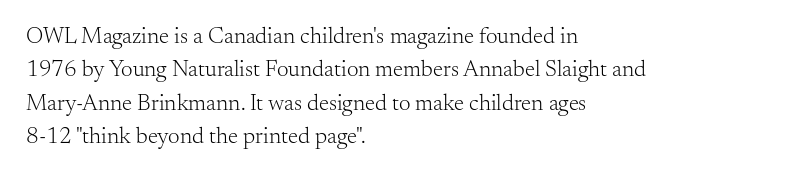
The image shows 23 px text type, upright; set left-aligned, normal line spacing (1.45x), normal letter spacing, not underlined.
